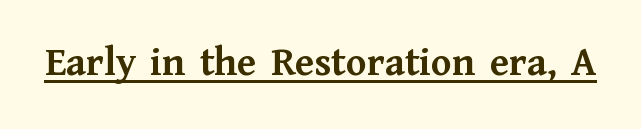
The image shows 42 px semibold serif type, upright; set normal letter spacing, underlined; medium stroke contrast and a medium x-height.
